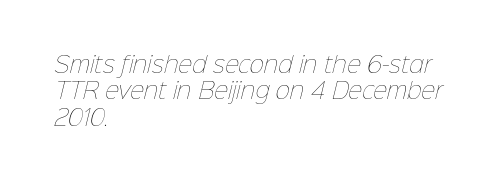
{"bold": "no", "underline": "no", "align": "left", "line_spacing_ratio": 1.2, "letter_spacing": "normal", "letter_spacing_em": 0.0, "glyph_px": 22}
